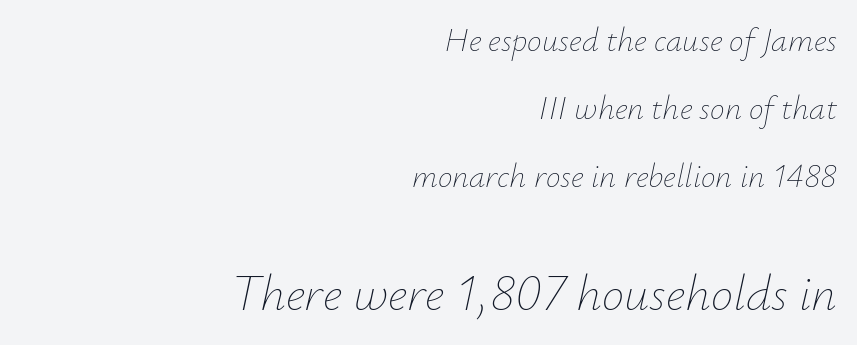
The image shows 50 px thin type, italic (leaning right); set right-aligned, loose line spacing (2.06x), normal letter spacing, not underlined; the second (bottom) block is 1.52x larger; low stroke contrast and a small x-height.
